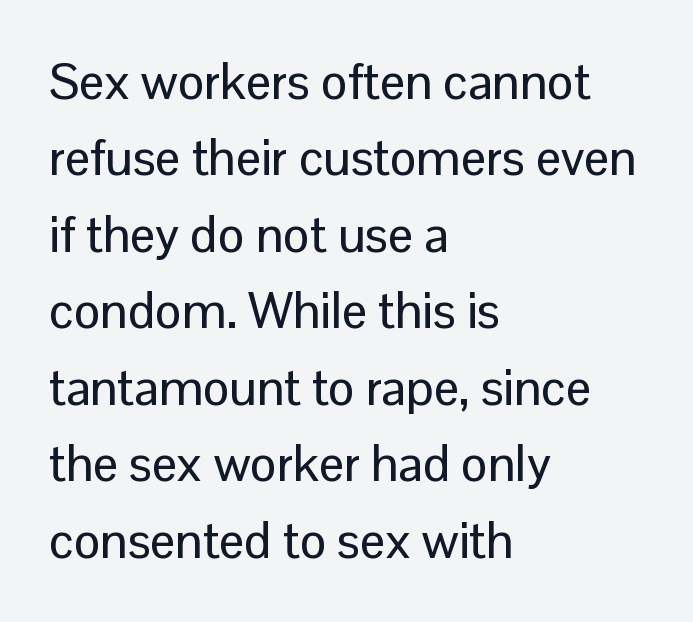
Q: Is the text italic (slanted)? A: No, it is upright.
Q: Is the typeface a serif or a sans-serif typeface? A: Sans-serif.
Q: Is the text underlined? A: No.
Q: How is the paragraph aligned? A: Left-aligned.
Q: Is the spacing between letters normal or unusually wide? A: Normal.
Q: Is the spacing between lines tight, normal or loose? A: Normal.
Q: Width (condensed, normal, or wide)? A: Normal.
Q: Stroke contrast? A: Low.
Q: x-height? A: Medium.
Q: Monospaced? A: No.
